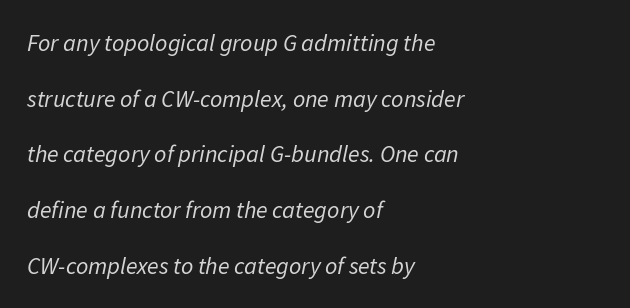
The image shows 24 px text type, italic (leaning right); set left-aligned, loose line spacing (2.32x), normal letter spacing, not underlined.
